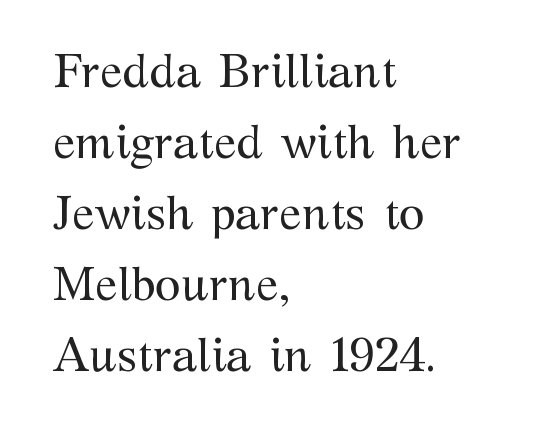
The image shows 47 px regular-weight serif type, upright; set left-aligned, normal line spacing (1.51x), normal letter spacing, not underlined; medium stroke contrast and a medium x-height.
